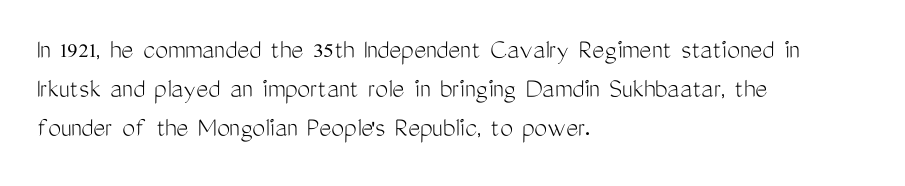
{"serif": "no", "italic": "no", "bold": "no", "weight": "light", "width": "condensed", "stroke_contrast": "medium", "x_height": "medium", "monospaced": "no", "underline": "no", "align": "left", "line_spacing": "normal", "line_spacing_ratio": 1.34, "letter_spacing": "normal", "letter_spacing_em": 0.0, "glyph_px": 29}
